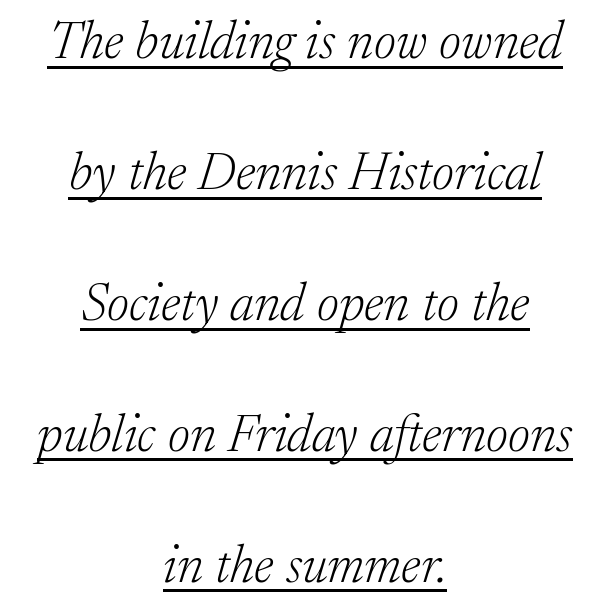
{"serif": "yes", "italic": "yes", "lean": "right", "slant_degrees": 17, "bold": "no", "weight": "light", "width": "normal", "stroke_contrast": "low", "x_height": "medium", "monospaced": "no", "underline": "yes", "align": "center", "line_spacing": "loose", "line_spacing_ratio": 2.47, "letter_spacing": "normal", "letter_spacing_em": 0.0, "glyph_px": 53}
